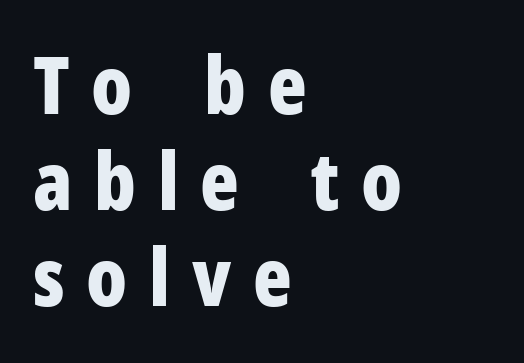
The image shows 80 px bold, condensed sans-serif type, upright; set left-aligned, line spacing 1.2x, unusually wide letter spacing (+0.27 em), not underlined; low stroke contrast and a medium x-height.
